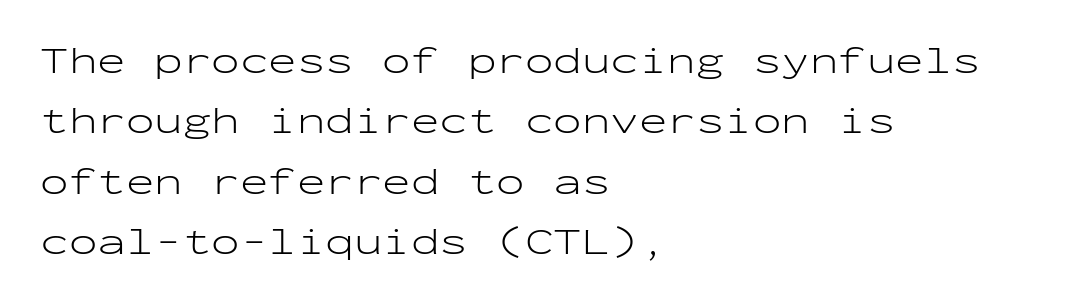
There is no visible air inserted between adjacent glyphs. A typesetter would mark this as roman, not italic. Is this a fixed-width face? Yes — each glyph sits in an identical cell. Weight class: somewhere from thin through regular. Only glyphs here, with clear space below each row. Left-aligned paragraph, ragged on the right.
